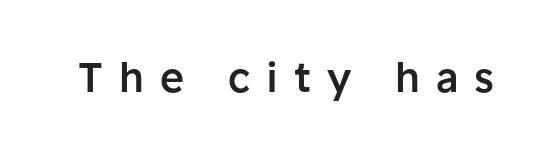
The image shows 41 px semibold sans-serif type, upright; set unusually wide letter spacing (+0.39 em), not underlined; low stroke contrast and a medium x-height.
